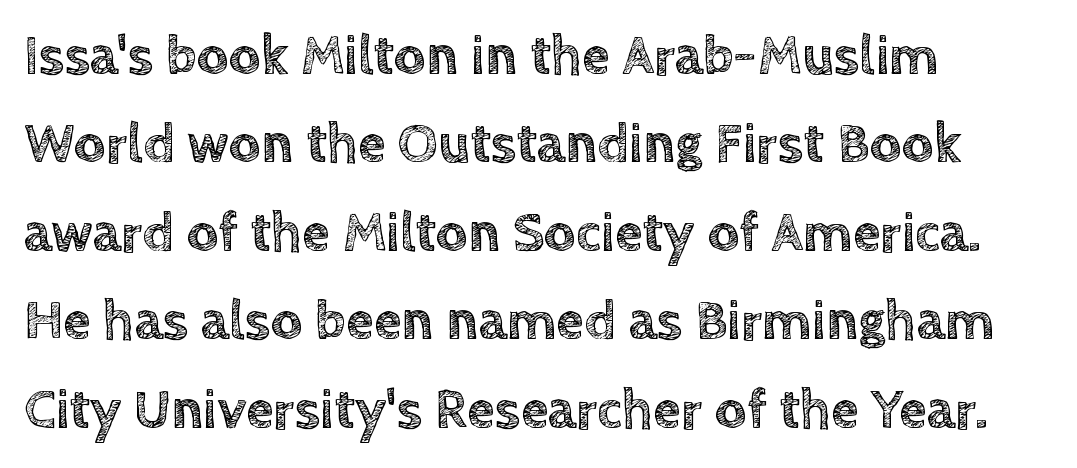
Q: Is the text italic (slanted)? A: No, it is upright.
Q: Is the text underlined? A: No.
Q: How is the paragraph aligned? A: Left-aligned.
Q: Is the spacing between letters normal or unusually wide? A: Normal.
Q: Is the spacing between lines tight, normal or loose? A: Normal.
Q: Width (condensed, normal, or wide)? A: Normal.
Q: x-height? A: Large.
Q: Monospaced? A: No.
